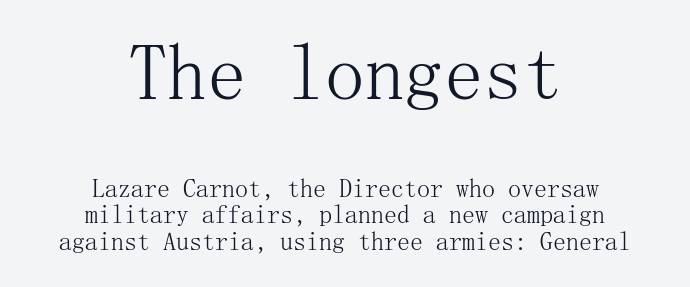
The image shows 79 px light serif type, upright; set centered, tight line spacing (1.01x), normal letter spacing, not underlined; the first (top) block is 3.04x larger; medium stroke contrast and a medium x-height.
